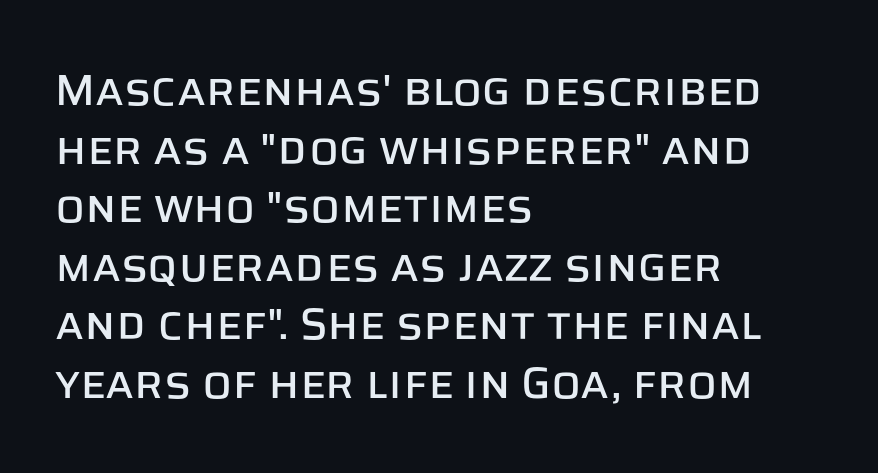
The image shows 44 px sans-serif type, upright; set left-aligned, normal line spacing (1.33x), normal letter spacing, not underlined; low stroke contrast and a large x-height.
